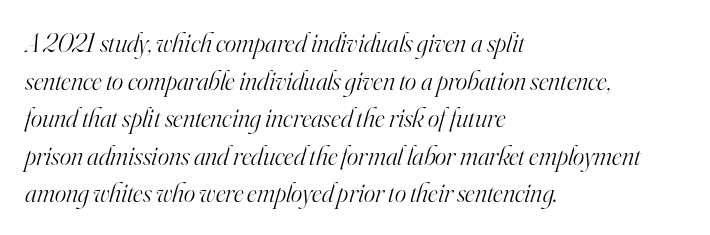
{"italic": "yes", "lean": "right", "slant_degrees": 16, "bold": "no", "underline": "no", "align": "left", "line_spacing": "normal", "line_spacing_ratio": 1.39, "letter_spacing": "normal", "letter_spacing_em": 0.0, "glyph_px": 27}
